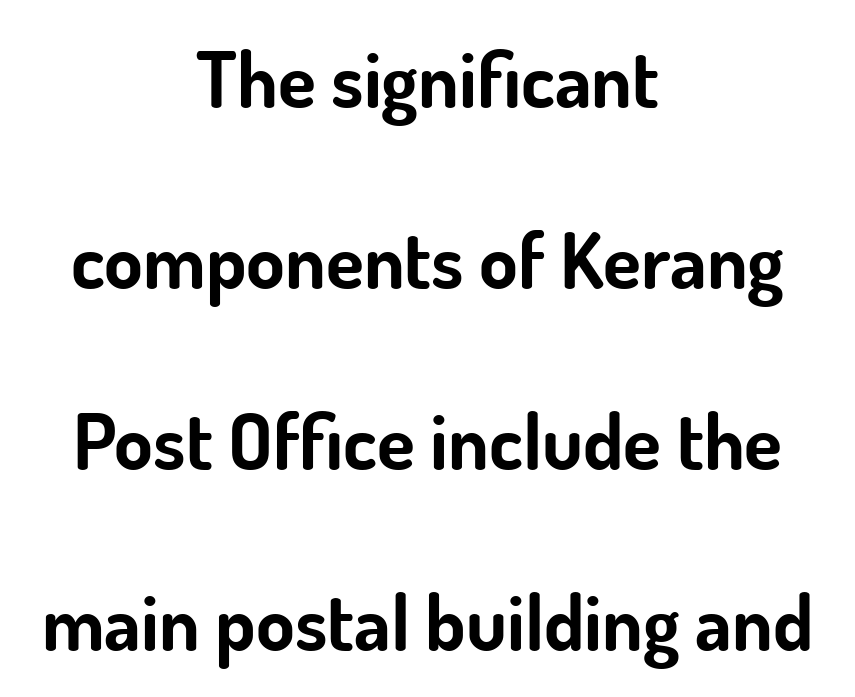
Q: Is the text bold? A: Yes.
Q: Is the text italic (slanted)? A: No, it is upright.
Q: Is the typeface a serif or a sans-serif typeface? A: Sans-serif.
Q: Is the text underlined? A: No.
Q: How is the paragraph aligned? A: Centered.
Q: Is the spacing between letters normal or unusually wide? A: Normal.
Q: Is the spacing between lines tight, normal or loose? A: Loose.
Q: Width (condensed, normal, or wide)? A: Normal.
Q: Stroke contrast? A: Low.
Q: x-height? A: Small.
Q: Monospaced? A: No.
